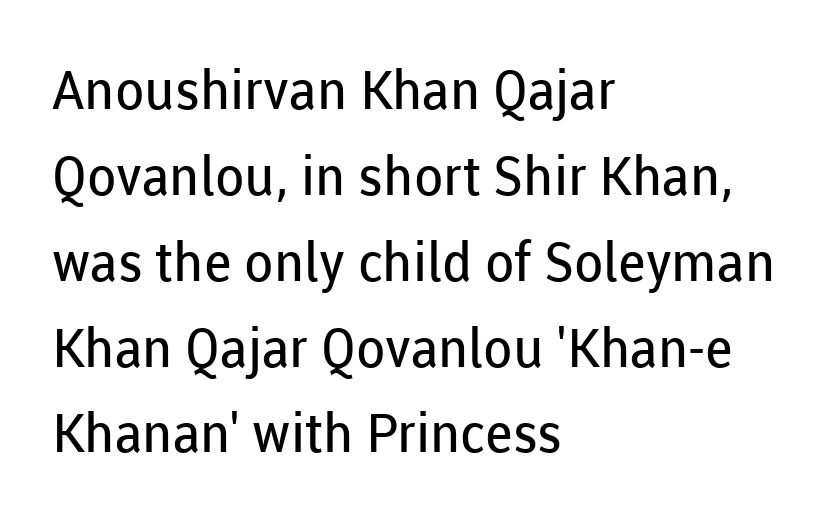
Q: Is the text bold? A: No.
Q: Is the text italic (slanted)? A: No, it is upright.
Q: Is the typeface a serif or a sans-serif typeface? A: Sans-serif.
Q: Is the text underlined? A: No.
Q: How is the paragraph aligned? A: Left-aligned.
Q: Is the spacing between letters normal or unusually wide? A: Normal.
Q: Is the spacing between lines tight, normal or loose? A: Normal.
Q: Width (condensed, normal, or wide)? A: Normal.
Q: Stroke contrast? A: Low.
Q: x-height? A: Medium.
Q: Monospaced? A: No.
